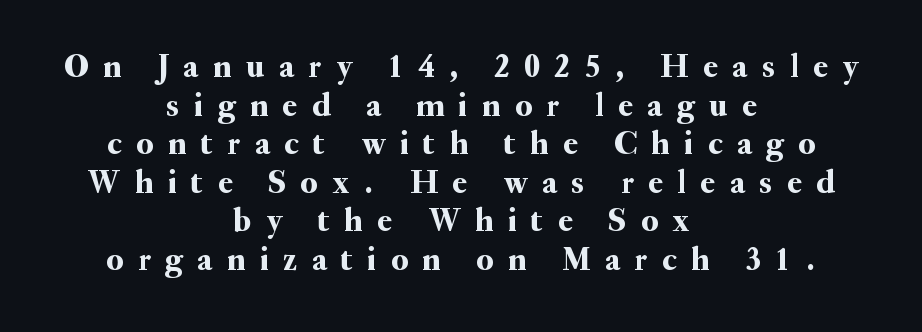
The words here are not underlined. There is plenty of visible air inserted between adjacent glyphs. Varying glyph widths throughout — classic text-font behaviour. The font family rendered here belongs to the serif group. In CSS terms this would be text-align: center. You can tell it's not italic because the verticals are truly vertical.
